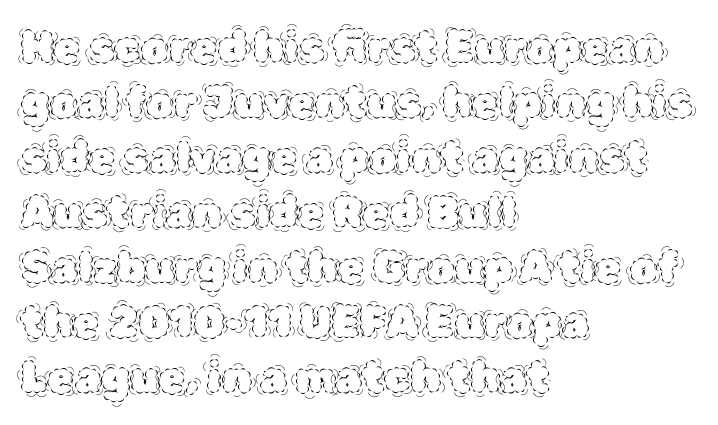
Q: Is the text bold? A: No.
Q: Is the text italic (slanted)? A: No, it is upright.
Q: Is the text underlined? A: No.
Q: How is the paragraph aligned? A: Left-aligned.
Q: Is the spacing between letters normal or unusually wide? A: Normal.
Q: Is the spacing between lines tight, normal or loose? A: Normal.
Q: Width (condensed, normal, or wide)? A: Normal.
Q: x-height? A: Large.
Q: Monospaced? A: No.
